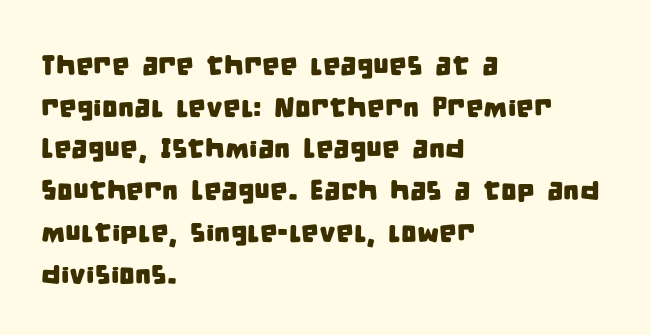
The face used here is a sans, in the tradition of grotesques and geometrics. Honestly, the letter spacing is just normal — you wouldn't notice it. Spacing verdict: proportional, widths tailored to each character. Compared with a centered layout, this one pins lines to the left instead.
